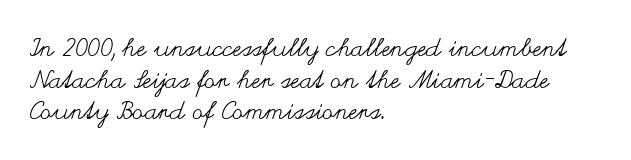
Q: Is the text bold? A: No.
Q: Is the text italic (slanted)? A: Yes.
Q: Is the text underlined? A: No.
Q: How is the paragraph aligned? A: Left-aligned.
Q: Is the spacing between letters normal or unusually wide? A: Normal.
Q: Is the spacing between lines tight, normal or loose? A: Normal.
